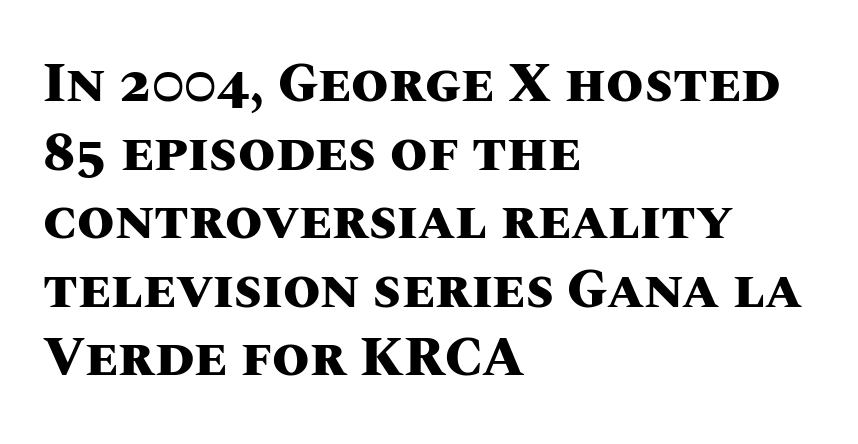
Q: Is the text bold? A: Yes.
Q: Is the text italic (slanted)? A: No, it is upright.
Q: Is the text underlined? A: No.
Q: How is the paragraph aligned? A: Left-aligned.
Q: Is the spacing between letters normal or unusually wide? A: Normal.
Q: Is the spacing between lines tight, normal or loose? A: Normal.
Q: Width (condensed, normal, or wide)? A: Normal.
Q: Stroke contrast? A: Medium.
Q: x-height? A: Large.
Q: Monospaced? A: No.
